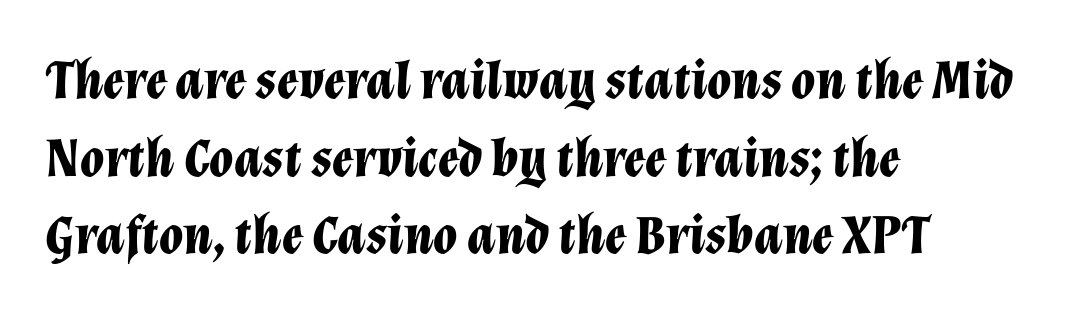
{"italic": "yes", "lean": "right", "slant_degrees": 12, "bold": "yes", "weight": "bold", "width": "normal", "stroke_contrast": "low", "x_height": "medium", "monospaced": "no", "underline": "no", "align": "left", "line_spacing": "normal", "line_spacing_ratio": 1.41, "letter_spacing": "normal", "letter_spacing_em": 0.0, "glyph_px": 55}
